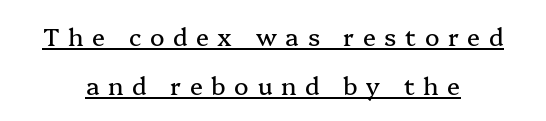
The image shows 24 px text type, upright; set centered, loose line spacing (2.03x), unusually wide letter spacing (+0.36 em), underlined.
